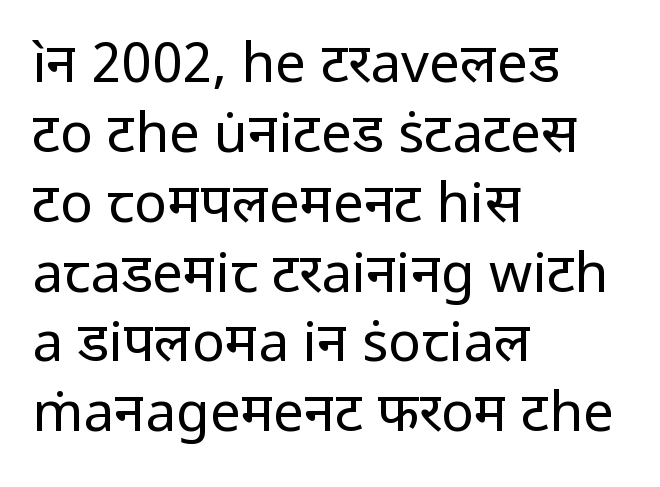
The image shows 55 px regular-weight sans-serif type, upright; set left-aligned, normal line spacing (1.27x), normal letter spacing, not underlined; low stroke contrast and a medium x-height.
